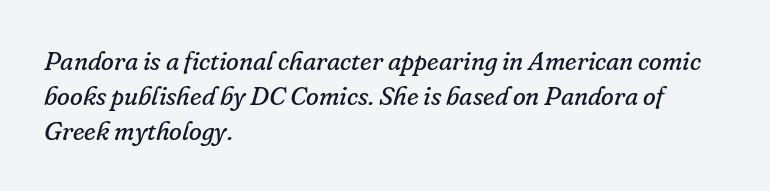
{"italic": "yes", "lean": "right", "slant_degrees": 16, "bold": "no", "underline": "no", "align": "left", "line_spacing": "normal", "line_spacing_ratio": 1.34, "letter_spacing": "normal", "letter_spacing_em": 0.0, "glyph_px": 26}
